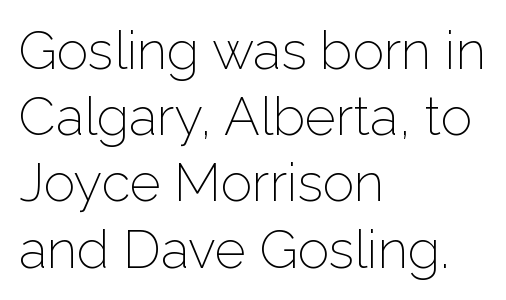
{"serif": "no", "italic": "no", "bold": "no", "weight": "light", "width": "normal", "stroke_contrast": "low", "x_height": "medium", "monospaced": "no", "underline": "no", "align": "left", "line_spacing": "normal", "line_spacing_ratio": 1.25, "letter_spacing": "normal", "letter_spacing_em": 0.0, "glyph_px": 53}
